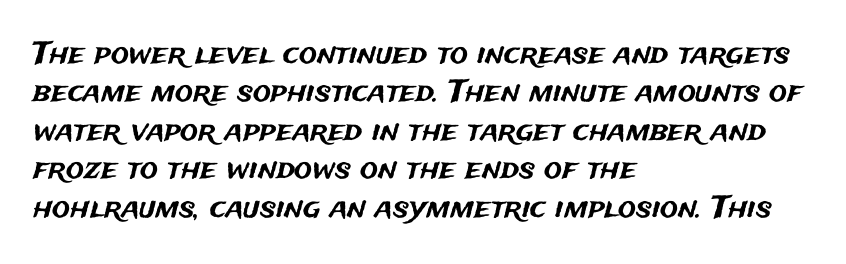
{"serif": "no", "width": "normal", "stroke_contrast": "medium", "x_height": "medium", "monospaced": "no", "underline": "no", "align": "left", "line_spacing": "normal", "line_spacing_ratio": 1.28, "letter_spacing": "normal", "letter_spacing_em": 0.0, "glyph_px": 30}
